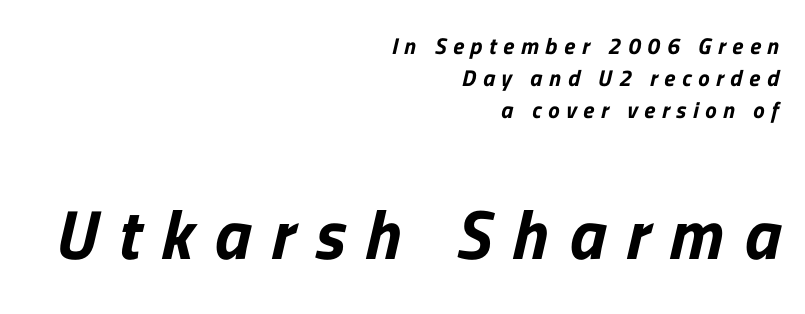
The following chunk of copy outweighs the initial chunk in type size. The face used here is proportionally spaced, like ordinary book or web type. The area under the type is left untouched. Layout note: lines flush right. To sum up the face: it is a sans, with no serifs.
